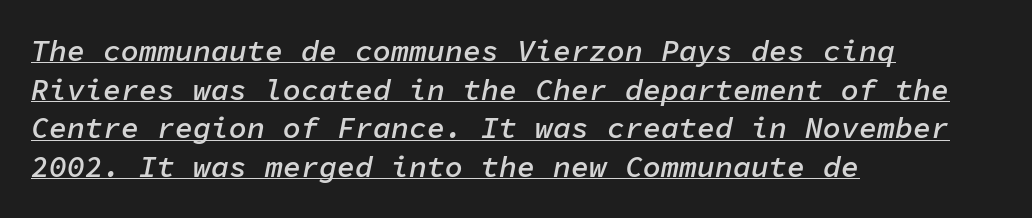
{"italic": "yes", "lean": "right", "slant_degrees": 11, "bold": "semi", "weight": "semibold", "width": "normal", "stroke_contrast": "low", "x_height": "medium", "monospaced": "yes", "underline": "yes", "align": "left", "line_spacing": "normal", "line_spacing_ratio": 1.29, "letter_spacing": "normal", "letter_spacing_em": 0.0, "glyph_px": 30}
